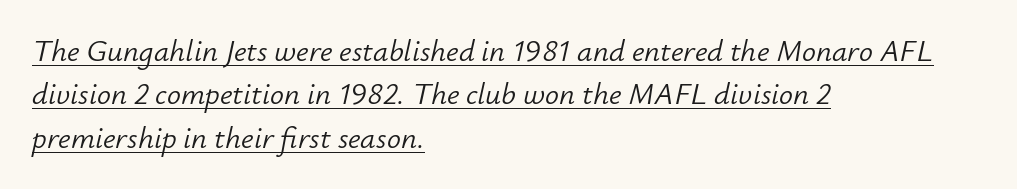
The image shows 31 px light type, italic (leaning right); set left-aligned, normal line spacing (1.4x), normal letter spacing, underlined; low stroke contrast and a small x-height.
